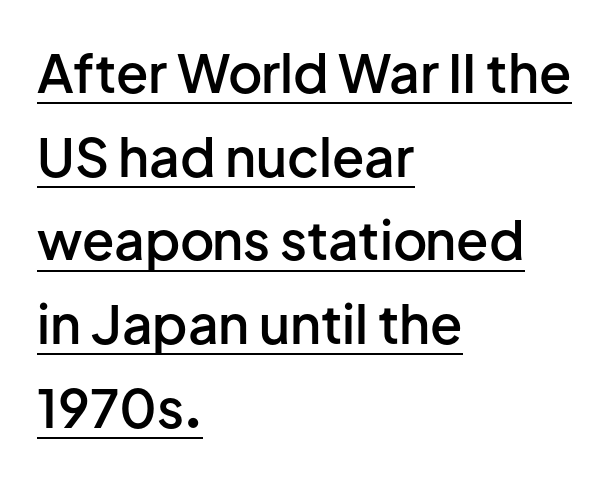
The image shows 53 px semibold sans-serif type, upright; set left-aligned, normal line spacing (1.58x), normal letter spacing, underlined; low stroke contrast and a medium x-height.
